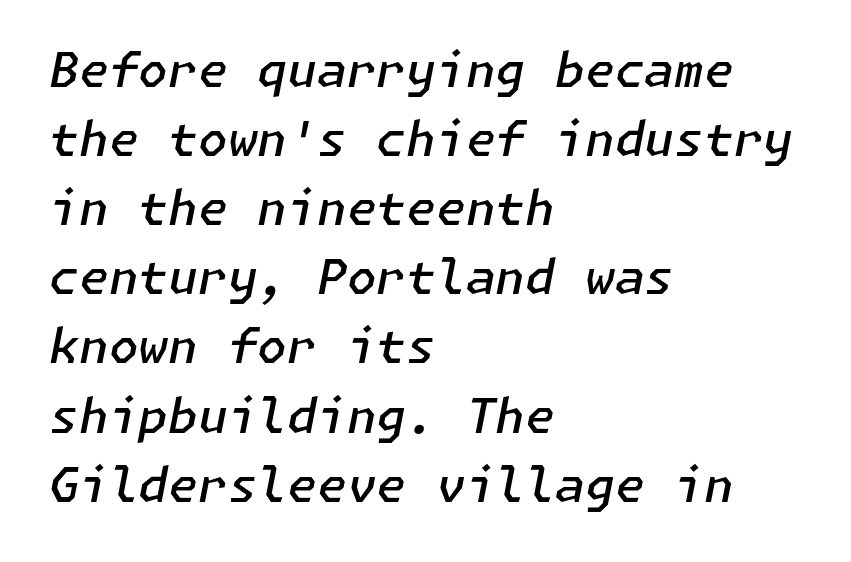
The rows are spaced the way most documents space them. Bold? Not quite — semibold, heavier than regular but stopping short. The paragraph shown leans on its left margin. Letters rest on an invisible, unmarked baseline.
